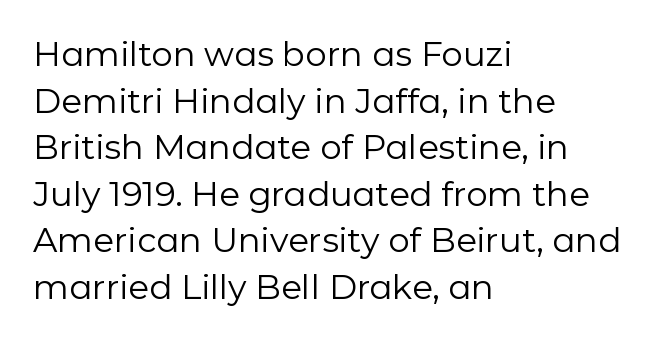
The image shows 34 px regular-weight sans-serif type, upright; set left-aligned, normal line spacing (1.37x), normal letter spacing, not underlined; low stroke contrast and a medium x-height.
